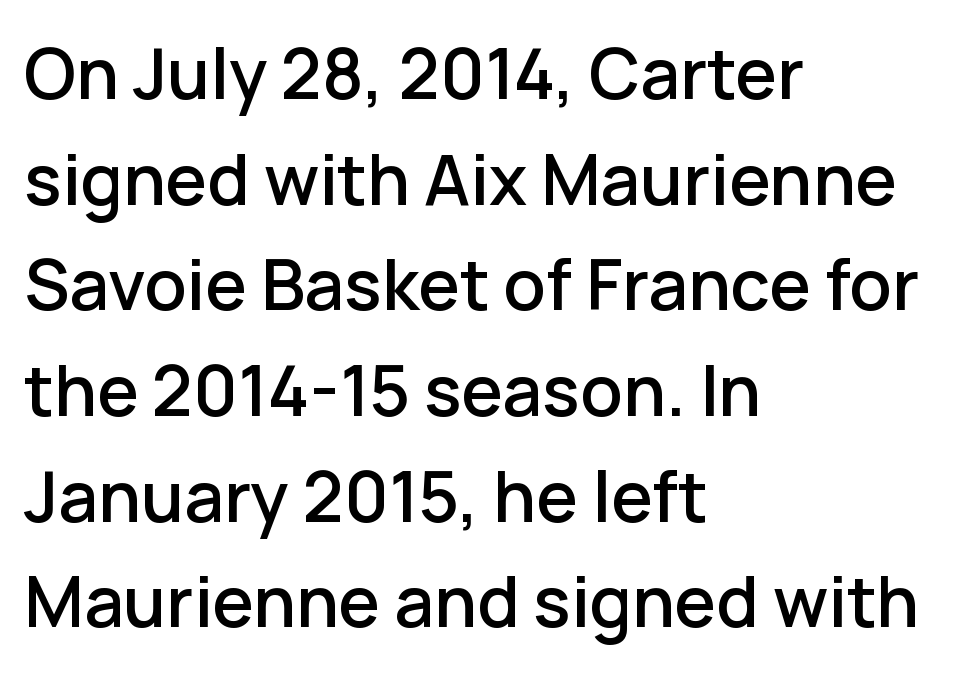
The image shows 70 px sans-serif type, upright; set left-aligned, normal line spacing (1.51x), normal letter spacing, not underlined; low stroke contrast and a medium x-height.
